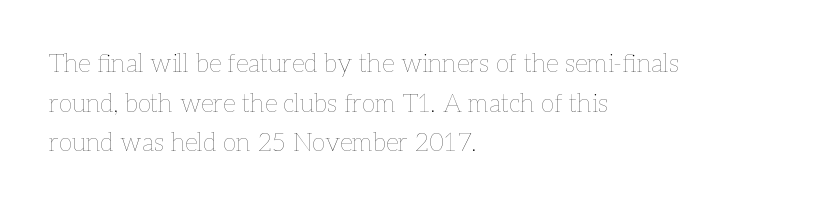
Q: Is the text bold? A: No.
Q: Is the text italic (slanted)? A: No, it is upright.
Q: Is the text underlined? A: No.
Q: How is the paragraph aligned? A: Left-aligned.
Q: Is the spacing between letters normal or unusually wide? A: Normal.
Q: Is the spacing between lines tight, normal or loose? A: Normal.
